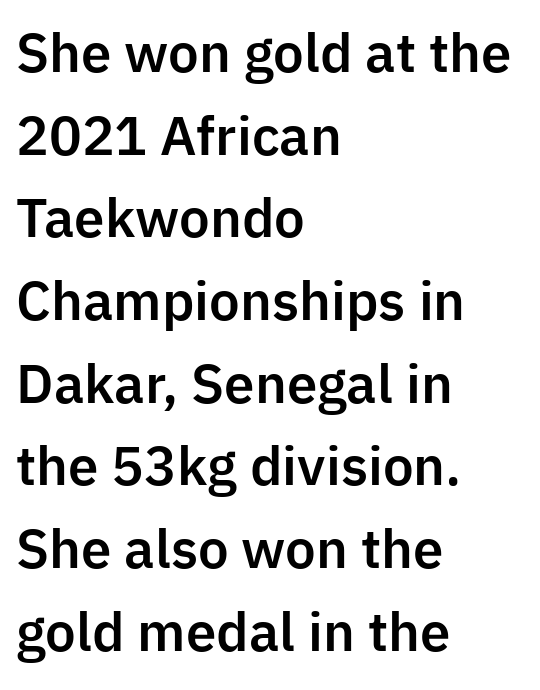
The image shows 52 px sans-serif type, upright; set left-aligned, normal line spacing (1.59x), normal letter spacing, not underlined; low stroke contrast and a medium x-height.
